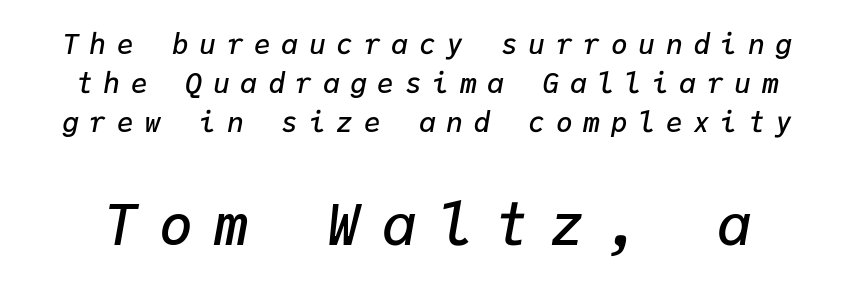
The space beneath each line is pristine and unruled. Which of the two is more prominent by size? The second, at the bottom. Note the uniform advance width — an 'i' takes as much space as an 'm'. Strokes here are thickened, but only to semibold level. Loose tracking; the words dissolve into strings of separated letters. The designer left line spacing at the default.
